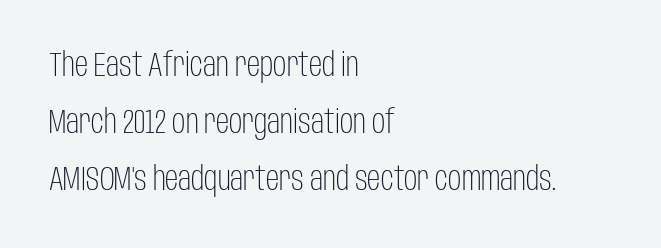
The image shows 33 px light, condensed sans-serif type, upright; set left-aligned, line spacing 1.73x, normal letter spacing, not underlined; low stroke contrast and a large x-height.
